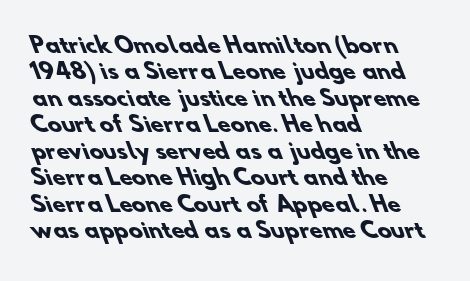
{"bold": "yes", "underline": "no", "align": "left", "line_spacing": "normal", "line_spacing_ratio": 1.26, "letter_spacing": "normal", "letter_spacing_em": 0.0, "glyph_px": 21}
